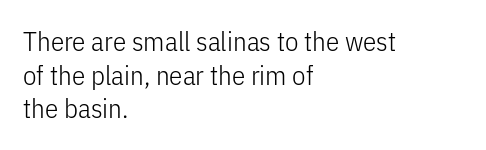
The image shows 27 px text type, upright; set left-aligned, normal line spacing (1.25x), normal letter spacing, not underlined.
